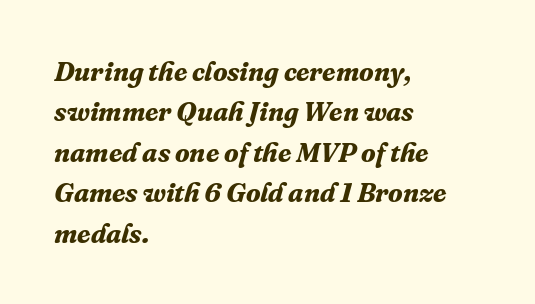
The image shows 27 px bold type, italic (leaning right); set left-aligned, normal line spacing (1.5x), normal letter spacing, not underlined.
